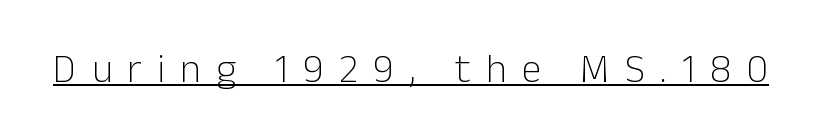
Does the type have serifs? No, each stem ends abruptly. Looks like regular typesetting: each glyph gets only the width it needs. Stem width sits at or under what a default text font uses. There is plenty of visible air inserted between adjacent glyphs.
